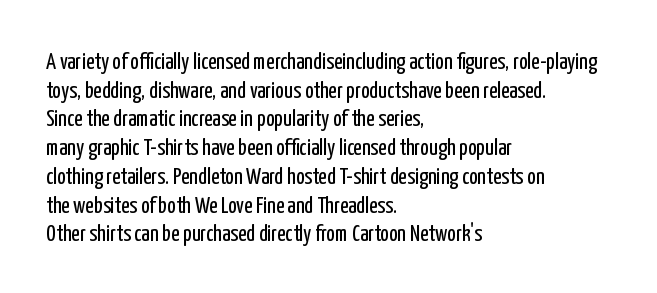
The lines sit at an ordinary, default distance from one another. The text block is weighted toward the left margin, trailing off unevenly rightward. Tracking value appears to be zero — textbook default spacing. Has an underline been added? It has not. Stroke mass is kept to a normal reading level or below.
